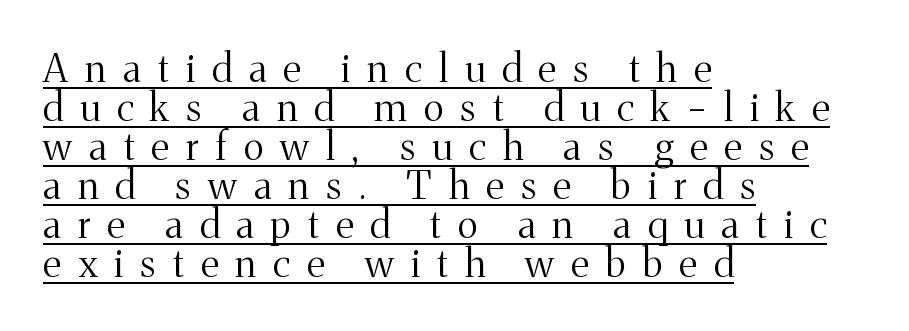
{"serif": "yes", "italic": "no", "bold": "no", "weight": "light", "width": "normal", "stroke_contrast": "medium", "x_height": "medium", "monospaced": "no", "underline": "yes", "align": "left", "line_spacing": "tight", "line_spacing_ratio": 1.0, "letter_spacing": "wide", "letter_spacing_em": 0.44, "glyph_px": 39}
